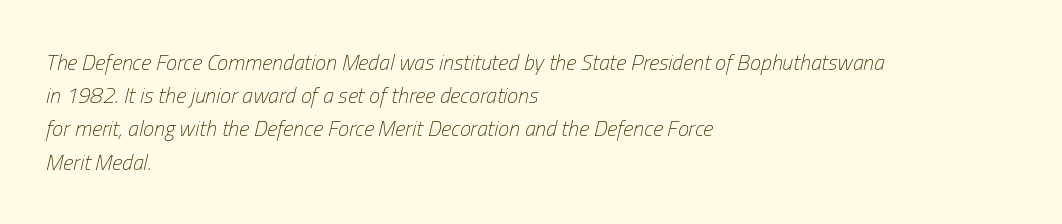
The lettering tilts uniformly, giving the passage an italic look. Successive baselines arrive at the customary interval. There is no visible air inserted between adjacent glyphs. The typeface has the unassuming heft of standard copy or less. Descenders hang freely into open space.
